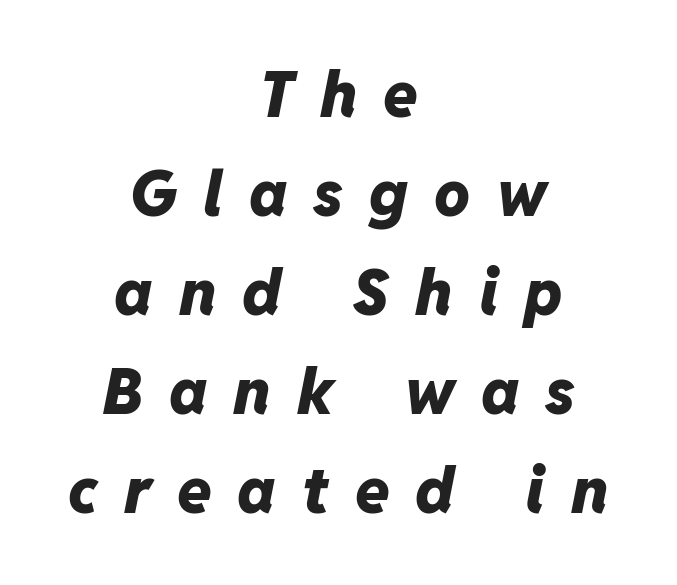
The image shows 63 px heavy type, italic (leaning right); set centered, normal line spacing (1.57x), unusually wide letter spacing (+0.41 em), not underlined; low stroke contrast and a medium x-height.
